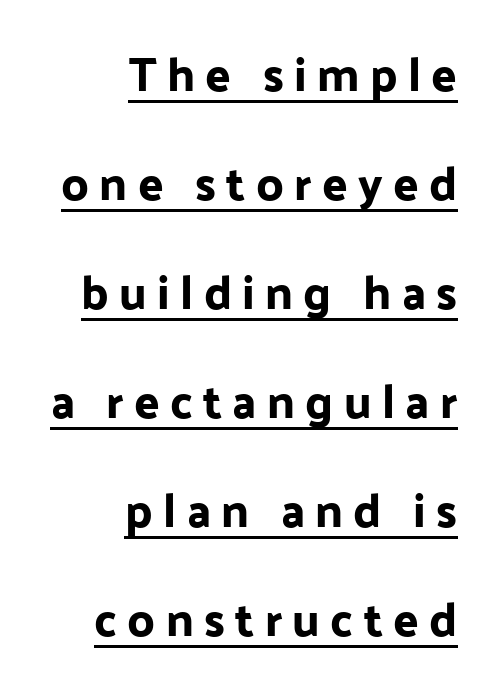
Q: Is the text italic (slanted)? A: No, it is upright.
Q: Is the typeface a serif or a sans-serif typeface? A: Sans-serif.
Q: Is the text underlined? A: Yes.
Q: How is the paragraph aligned? A: Right-aligned.
Q: Is the spacing between letters normal or unusually wide? A: Unusually wide.
Q: Is the spacing between lines tight, normal or loose? A: Loose.
Q: Width (condensed, normal, or wide)? A: Normal.
Q: Stroke contrast? A: Low.
Q: x-height? A: Medium.
Q: Monospaced? A: No.
